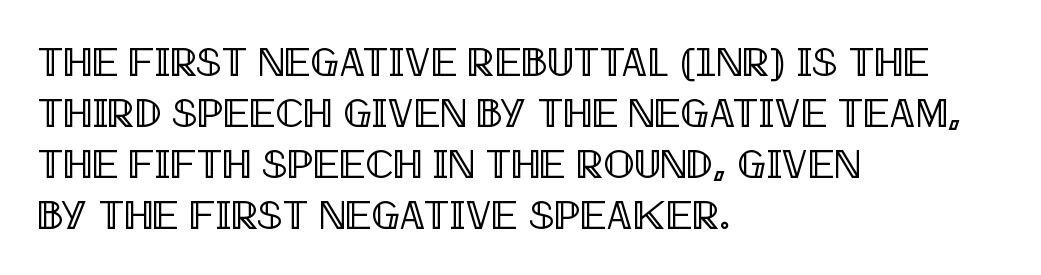
The image shows 41 px condensed type, upright; set left-aligned, line spacing 1.24x, normal letter spacing, not underlined; a large x-height.
